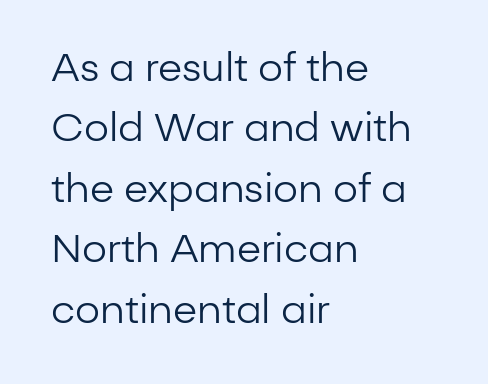
The space between consecutive lines is moderate. Serif or sans? Sans — the stroke terminals are bare. Stems here are at most as thick as an everyday book face. The foot of each line stays bare and open.
